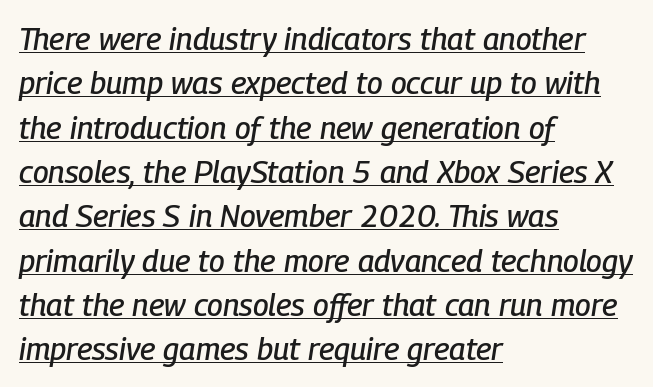
Notice how the stems are inclined rather than vertical — that's the hallmark of italics. Line beginnings align vertically; line endings do not. This is underlined copy, the kind a proofreader might mark for attention. Is the letter spacing exaggerated? No — it looks like the ordinary default. Spacing verdict: proportional, widths tailored to each character.
